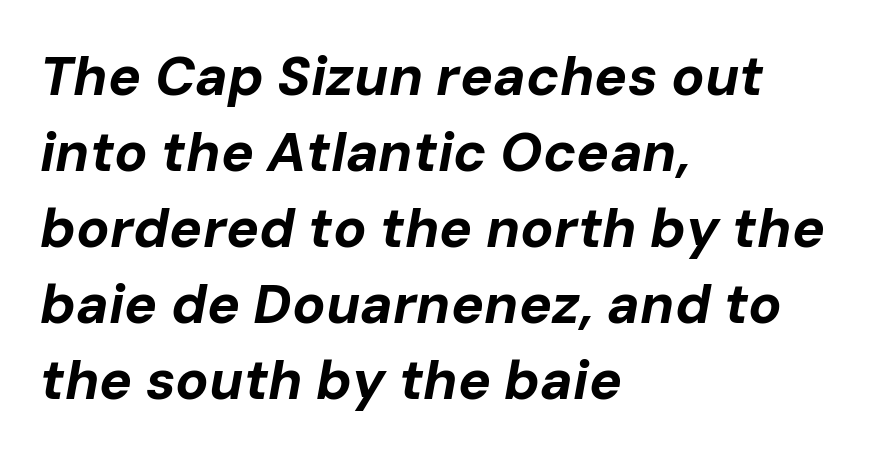
{"italic": "yes", "lean": "right", "slant_degrees": 10, "bold": "yes", "weight": "bold", "width": "normal", "stroke_contrast": "low", "x_height": "medium", "monospaced": "no", "underline": "no", "align": "left", "line_spacing": "normal", "line_spacing_ratio": 1.38, "letter_spacing": "normal", "letter_spacing_em": 0.0, "glyph_px": 55}
